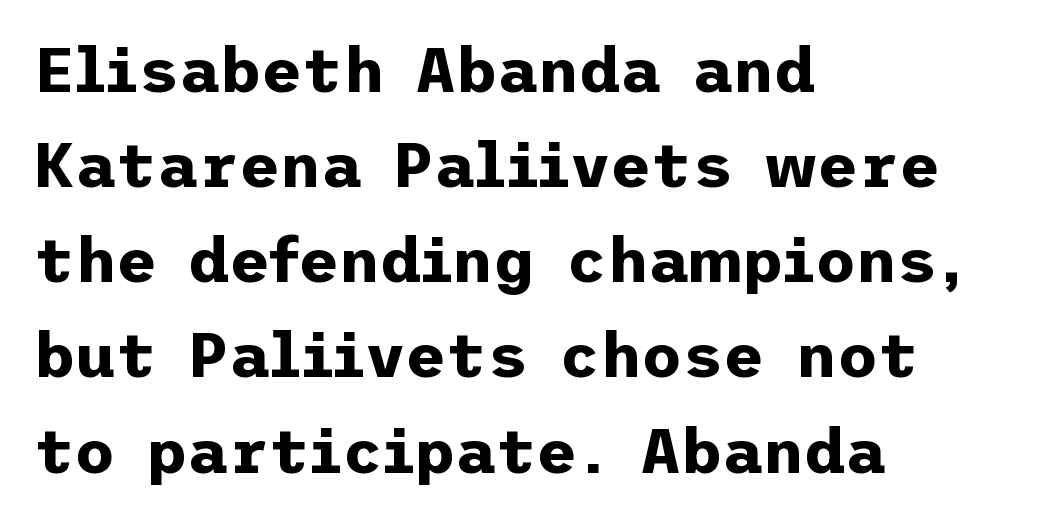
{"serif": "no", "italic": "no", "bold": "yes", "weight": "bold", "width": "normal", "stroke_contrast": "low", "x_height": "medium", "underline": "no", "align": "left", "line_spacing": "normal", "line_spacing_ratio": 1.51, "letter_spacing": "normal", "letter_spacing_em": 0.0, "glyph_px": 63}
